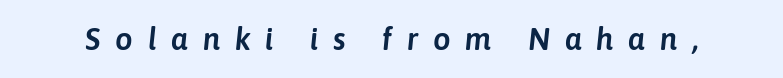
{"italic": "yes", "lean": "right", "slant_degrees": 6, "width": "normal", "stroke_contrast": "low", "x_height": "medium", "monospaced": "no", "underline": "no", "letter_spacing": "wide", "letter_spacing_em": 0.47, "glyph_px": 31}
